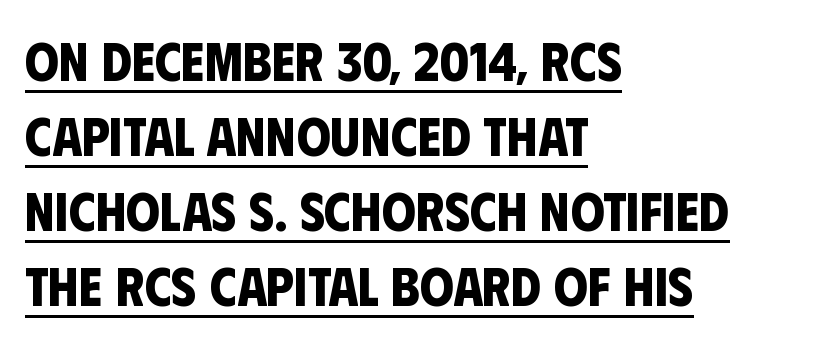
Q: Is the text bold? A: Yes.
Q: Is the typeface a serif or a sans-serif typeface? A: Sans-serif.
Q: Is the text underlined? A: Yes.
Q: How is the paragraph aligned? A: Left-aligned.
Q: Is the spacing between letters normal or unusually wide? A: Normal.
Q: Is the spacing between lines tight, normal or loose? A: Normal.
Q: Width (condensed, normal, or wide)? A: Condensed.
Q: Stroke contrast? A: Low.
Q: x-height? A: Large.
Q: Monospaced? A: No.
